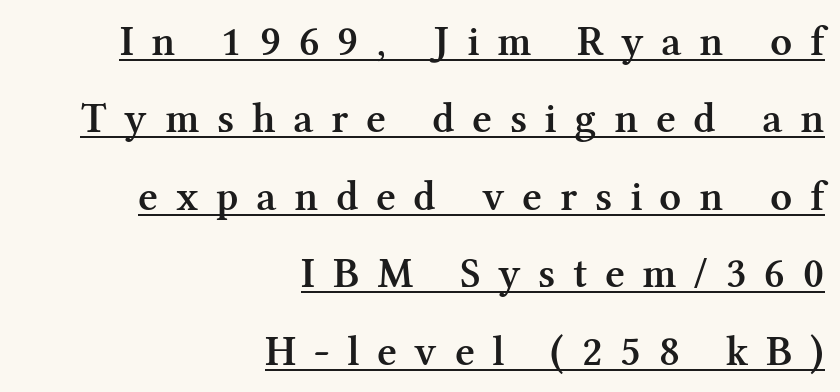
{"serif": "yes", "italic": "no", "bold": "semi", "weight": "semibold", "width": "normal", "stroke_contrast": "medium", "x_height": "medium", "monospaced": "no", "underline": "yes", "align": "right", "line_spacing_ratio": 1.8, "letter_spacing": "wide", "letter_spacing_em": 0.41, "glyph_px": 43}
